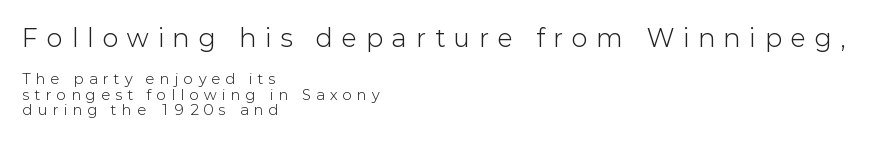
Reading down the block, your eye returns to a fixed left position each line. Rows of type sit shoulder to shoulder in the vertical direction. Weight class: somewhere from thin through regular. Plain, unruled lines of type. The block sitting higher on the canvas is the one with enlarged characters.
